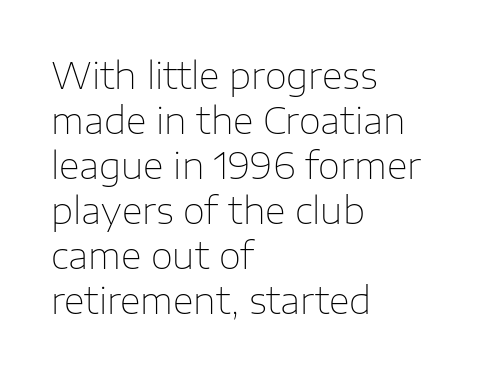
The image shows 36 px thin sans-serif type, upright; set left-aligned, normal line spacing (1.25x), normal letter spacing, not underlined; low stroke contrast and a medium x-height.
